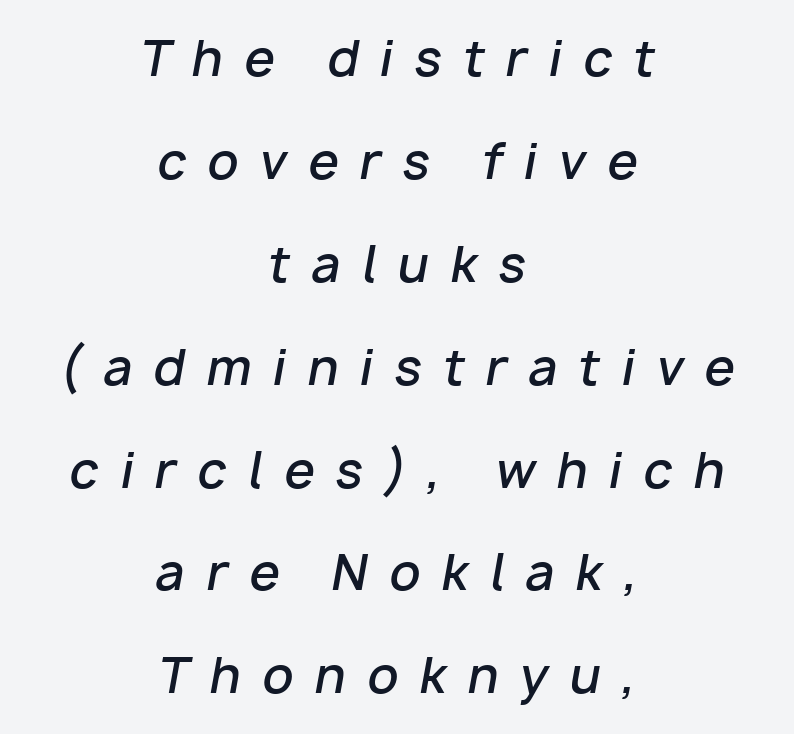
The image shows 49 px semibold type, italic (leaning right); set centered, loose line spacing (2.1x), unusually wide letter spacing (+0.43 em), not underlined; low stroke contrast and a medium x-height.
